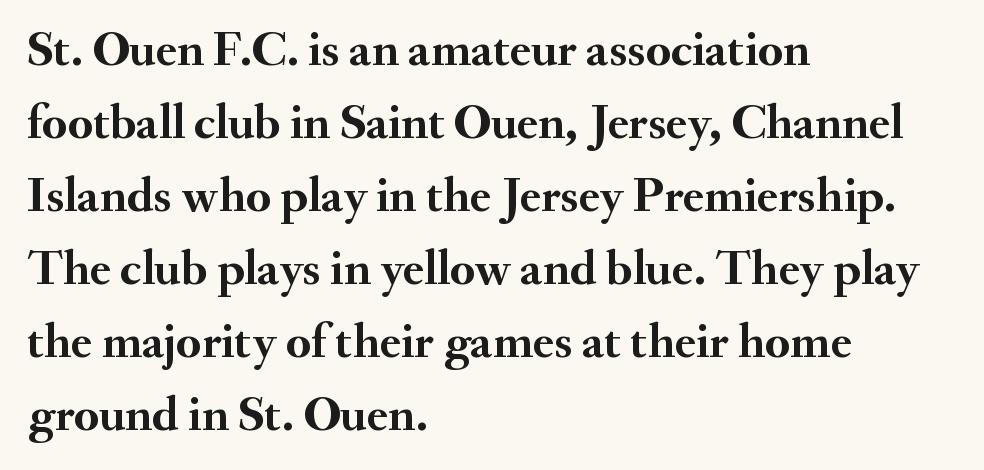
{"serif": "yes", "italic": "no", "bold": "yes", "weight": "semibold", "width": "normal", "stroke_contrast": "medium", "x_height": "small", "monospaced": "no", "underline": "no", "align": "left", "line_spacing": "normal", "line_spacing_ratio": 1.46, "letter_spacing": "normal", "letter_spacing_em": 0.0, "glyph_px": 50}
